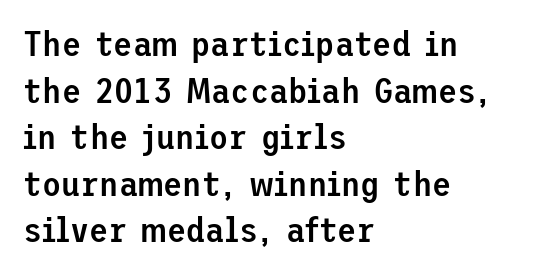
The image shows 35 px semibold sans-serif type, upright; set left-aligned, normal line spacing (1.33x), normal letter spacing, not underlined; low stroke contrast and a medium x-height.
